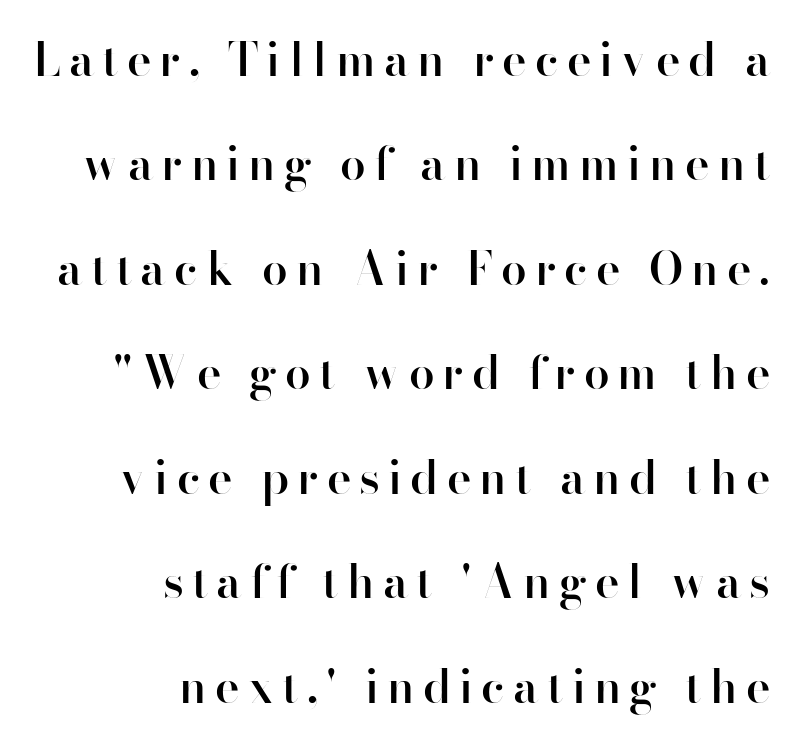
Q: Is the text bold? A: Semi-bold.
Q: Is the text italic (slanted)? A: No, it is upright.
Q: Is the typeface a serif or a sans-serif typeface? A: Sans-serif.
Q: Is the text underlined? A: No.
Q: How is the paragraph aligned? A: Right-aligned.
Q: Is the spacing between lines tight, normal or loose? A: Loose.
Q: Width (condensed, normal, or wide)? A: Normal.
Q: Stroke contrast? A: High.
Q: x-height? A: Small.
Q: Monospaced? A: No.
